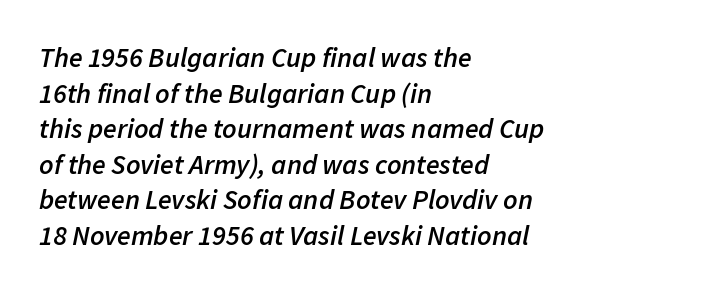
Q: Is the text bold? A: Semi-bold.
Q: Is the text italic (slanted)? A: Yes, it leans right by about 11 degrees.
Q: Is the text underlined? A: No.
Q: How is the paragraph aligned? A: Left-aligned.
Q: Is the spacing between letters normal or unusually wide? A: Normal.
Q: Is the spacing between lines tight, normal or loose? A: Normal.
Q: Width (condensed, normal, or wide)? A: Normal.
Q: Stroke contrast? A: Low.
Q: x-height? A: Medium.
Q: Monospaced? A: No.
